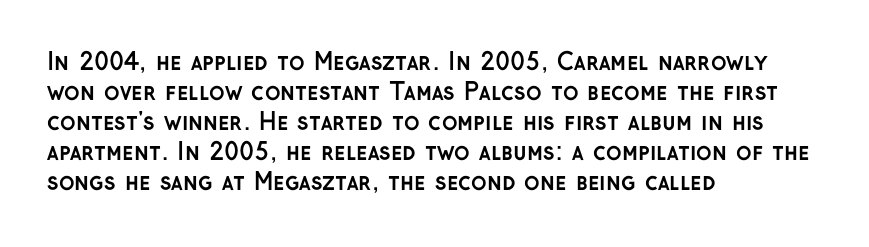
Q: Is the text bold? A: Yes.
Q: Is the text italic (slanted)? A: No, it is upright.
Q: Is the text underlined? A: No.
Q: How is the paragraph aligned? A: Left-aligned.
Q: Is the spacing between letters normal or unusually wide? A: Normal.
Q: Is the spacing between lines tight, normal or loose? A: Normal.
